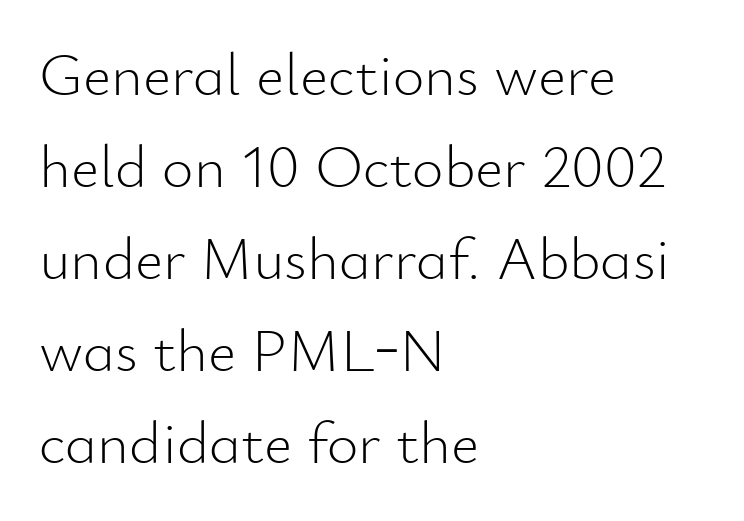
Q: Is the text bold? A: No.
Q: Is the text italic (slanted)? A: No, it is upright.
Q: Is the typeface a serif or a sans-serif typeface? A: Sans-serif.
Q: Is the text underlined? A: No.
Q: How is the paragraph aligned? A: Left-aligned.
Q: Is the spacing between letters normal or unusually wide? A: Normal.
Q: Is the spacing between lines tight, normal or loose? A: Normal.
Q: Width (condensed, normal, or wide)? A: Normal.
Q: Stroke contrast? A: Low.
Q: x-height? A: Small.
Q: Monospaced? A: No.
